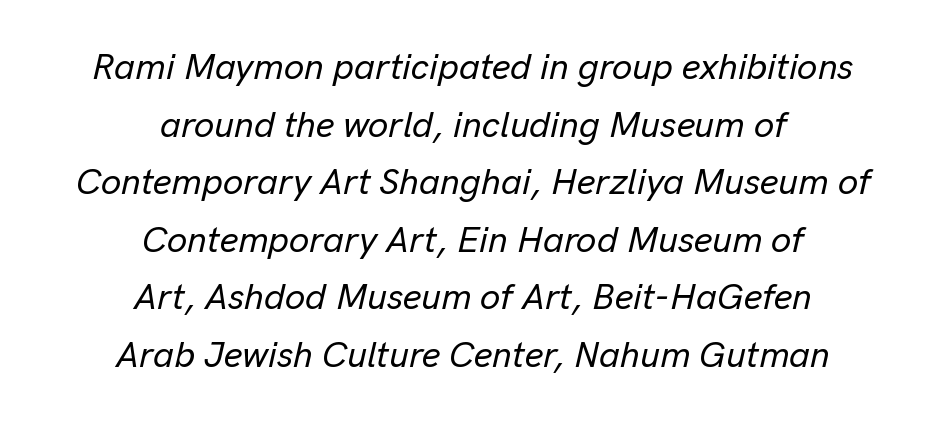
The image shows 36 px text type, italic (leaning right); set centered, normal line spacing (1.6x), normal letter spacing, not underlined; low stroke contrast and a medium x-height.
